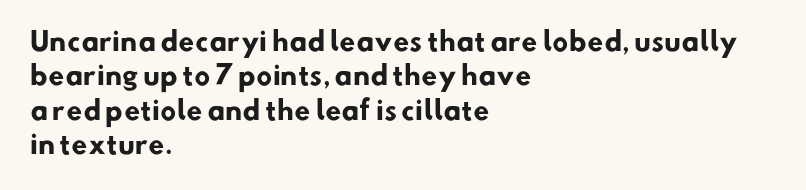
{"bold": "yes", "underline": "no", "align": "left", "line_spacing": "normal", "line_spacing_ratio": 1.32, "letter_spacing": "normal", "letter_spacing_em": 0.0, "glyph_px": 26}
